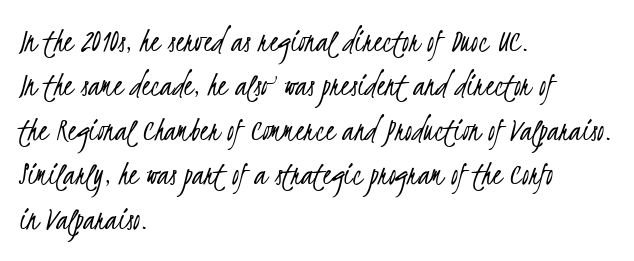
Horizontal alignment here is leftward, the default for most running prose. Do the characters align in a grid? No, the font is proportional. Check where the strokes stop: nothing finishes them off — pure sans. These glyphs show unthickened strokes, regular width or finer. What's the leading like? Ordinary, nothing unusual.
